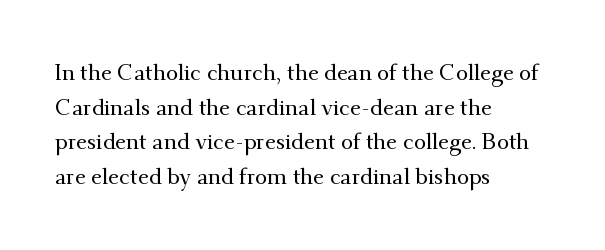
The setting favours the left margin, as ordinary paragraphs usually do. The letters stand straight up with perfectly vertical stems. Baseline-to-baseline distance is the conventional proportion of letter height. Beneath every word, the page is bare. Is the letter spacing exaggerated? No — it looks like the ordinary default.
